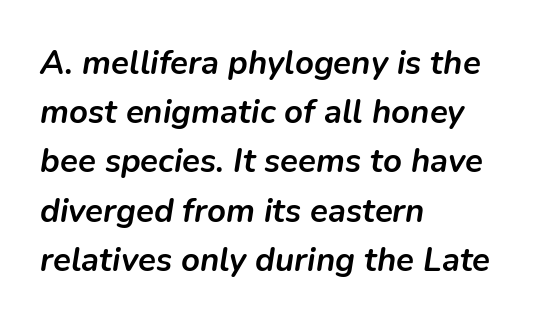
Compared with an ordinary text face, these strokes are far heavier — a full bold. Notice how the passage keeps a crisp vertical edge on the left only. Quick note: italic. Nobody touched the tracking dial on this one. Each new line begins a customary step beneath the previous one. Check under the words: just untouched page.
